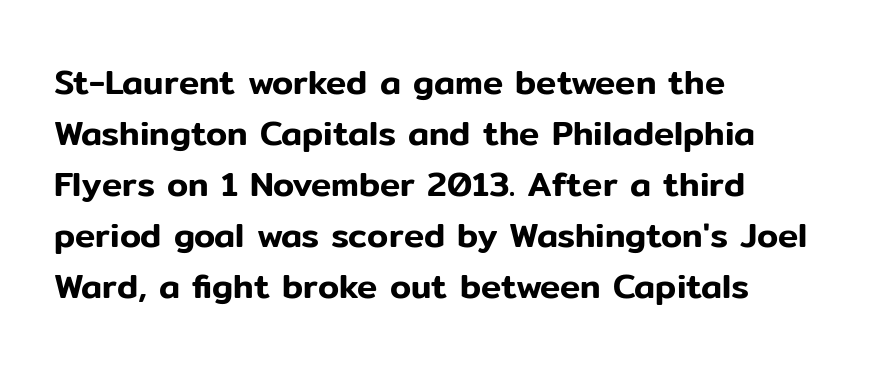
Here the glyphs are tracked normally, forming tight word shapes. Honestly, there is no underline to notice here at all. The typeface chosen for these lines omits serifs. Do the characters align in a grid? No, the font is proportional. Notice how the stems are strictly vertical — no italics here. Notice how descenders clear the ascenders below comfortably — that's standard leading.
